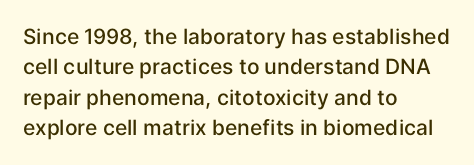
{"italic": "no", "bold": "semi", "underline": "no", "align": "left", "line_spacing": "normal", "line_spacing_ratio": 1.45, "letter_spacing": "normal", "letter_spacing_em": 0.0, "glyph_px": 21}
